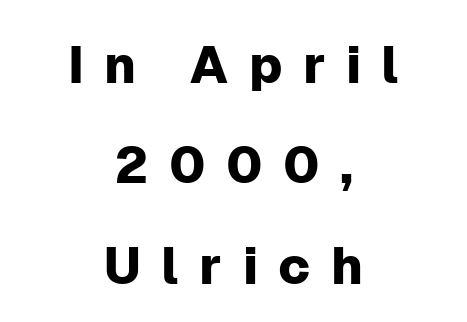
{"serif": "no", "italic": "no", "width": "normal", "stroke_contrast": "low", "x_height": "medium", "monospaced": "no", "underline": "no", "align": "center", "line_spacing": "loose", "line_spacing_ratio": 1.93, "letter_spacing": "wide", "letter_spacing_em": 0.39, "glyph_px": 52}
